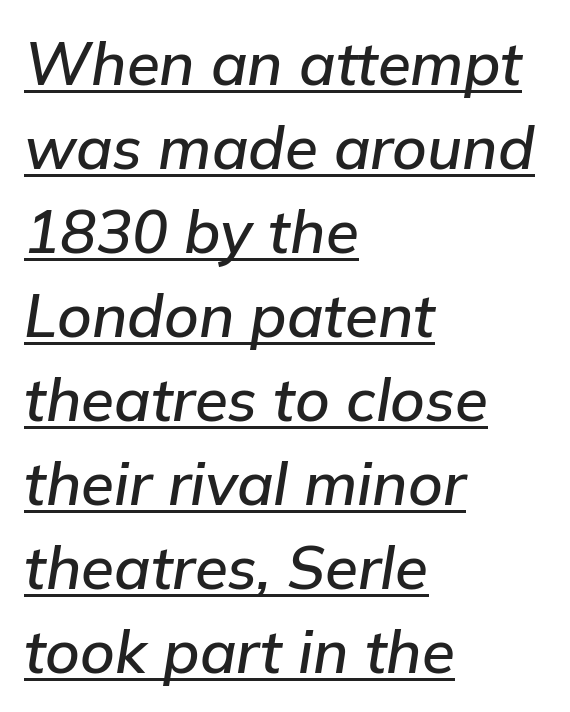
The image shows 60 px text type, italic (leaning right); set left-aligned, normal line spacing (1.4x), normal letter spacing, underlined; low stroke contrast and a medium x-height.
